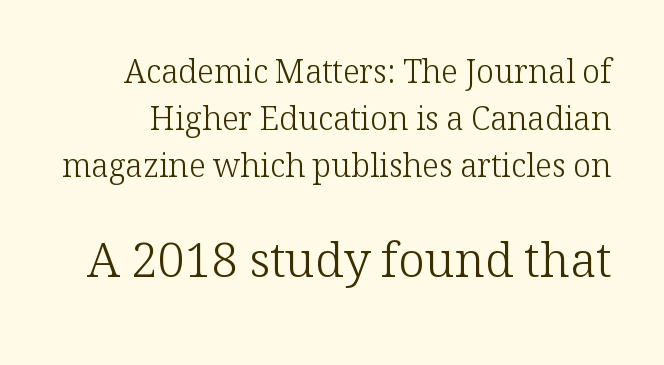
These lines sit exactly where default settings would place them. The weight tops out at a normal text grade. Look at the tracking — it's just the regular setting, nothing added. To sum up the face: it has serifs. The rendering uses natural spacing where letterforms have individual widths.
